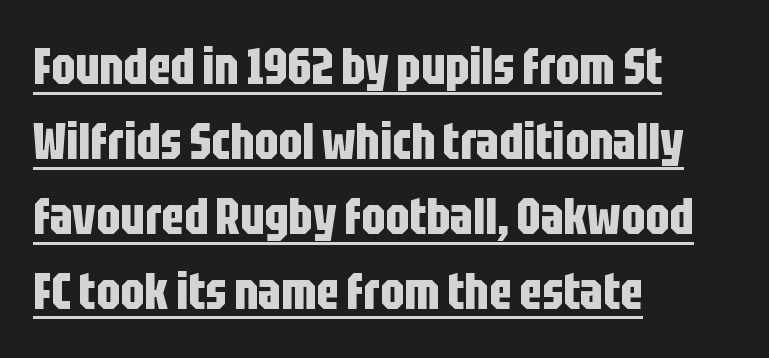
Strokes here are thick enough to call this a true bold. Somebody hit Ctrl+U on this one — the words are underlined. How would I describe the line gaps? Plain and ordinary. Is this a fixed-width face? No — the glyphs have proportional, varying widths. These lines were composed using upright roman letters.
